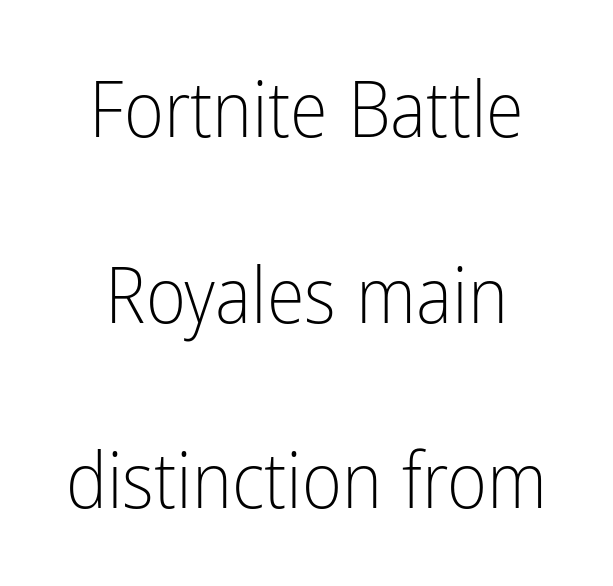
Q: Is the text bold? A: No.
Q: Is the text italic (slanted)? A: No, it is upright.
Q: Is the typeface a serif or a sans-serif typeface? A: Sans-serif.
Q: Is the text underlined? A: No.
Q: Is the spacing between letters normal or unusually wide? A: Normal.
Q: Is the spacing between lines tight, normal or loose? A: Loose.
Q: Width (condensed, normal, or wide)? A: Condensed.
Q: Stroke contrast? A: Low.
Q: x-height? A: Medium.
Q: Monospaced? A: No.
